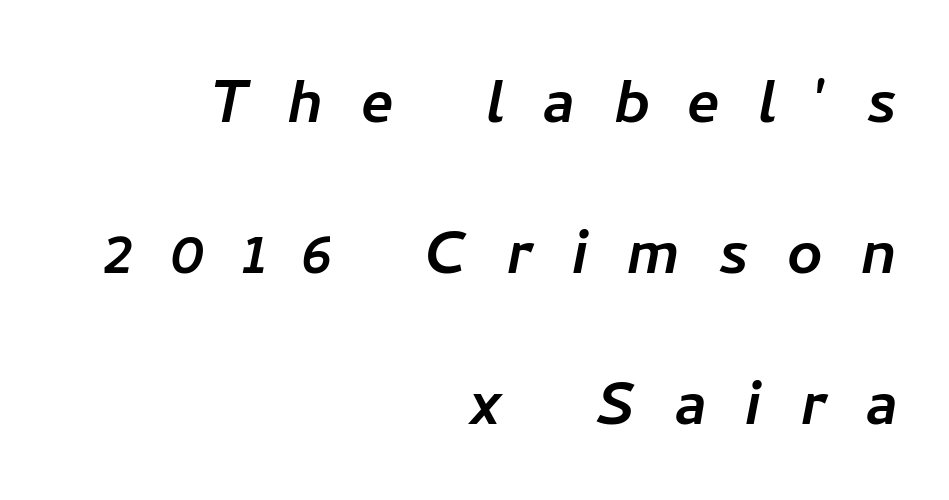
Do the characters align in a grid? No, the font is proportional. What's the leading like? Stretched, with rows far apart. This sample is right-justified, so line beginnings fall wherever the words allow. Tracking here is generous; glyphs stand well apart from one another.
